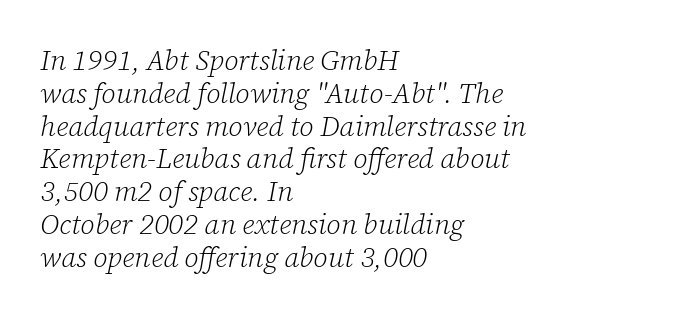
Characters are canted at an angle relative to the baseline's perpendicular. The font sits on the lighter half of the weight spectrum, regular included. Horizontal alignment here is leftward, the default for most running prose. No extra tracking has been applied to these lines. A serif font was chosen for this passage. Check the space under the baseline: it is left empty.
